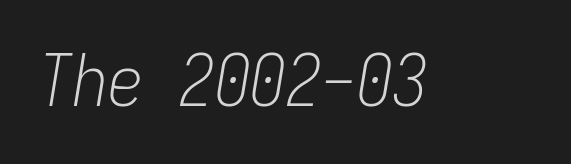
Fixed-width glyphs throughout — classic coding-font behaviour. Designer's note — italics engaged. Any mark beneath the type? The region is blank. Summary of weight: not heavy and not bold.
